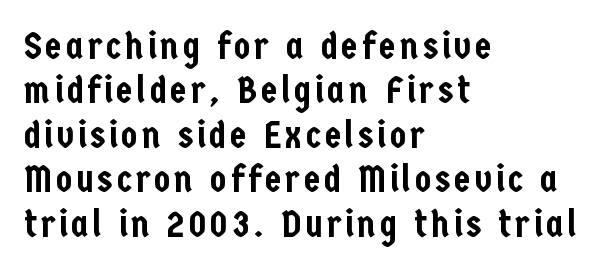
If you drew a ruler down the left edge, every line would touch it. This is sans-serif lettering, the kind often seen on screens and signage. Character widths vary here, with narrow letters taking less room than wide ones. Posture: straight, roman, zero tilt.
